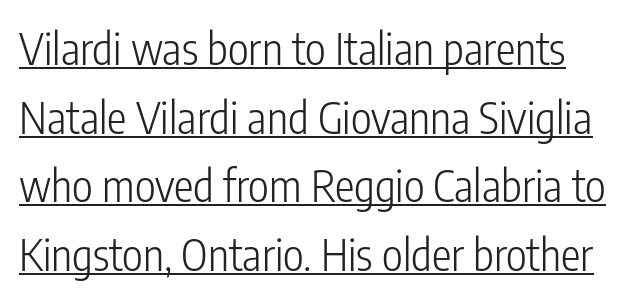
The image shows 44 px light, condensed sans-serif type, upright; set normal line spacing (1.56x), normal letter spacing, underlined; low stroke contrast and a medium x-height.
